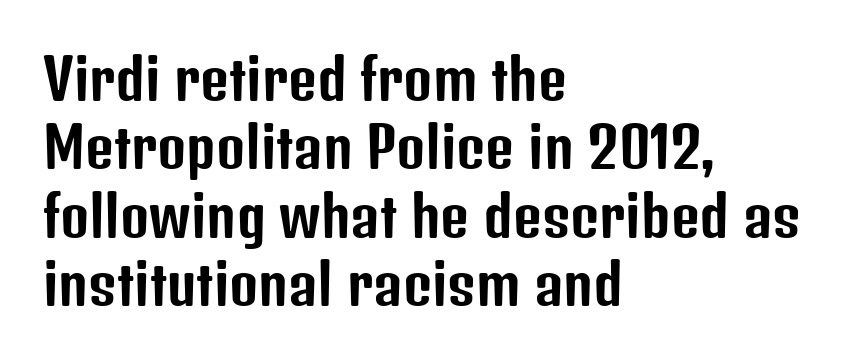
Clear beneath every line of the passage. The rendering uses natural spacing where letterforms have individual widths. There is no visible air inserted between adjacent glyphs. Note: no serifs on the glyphs. The text block is weighted toward the left margin, trailing off unevenly rightward. The specimen reads as upright at a glance.
